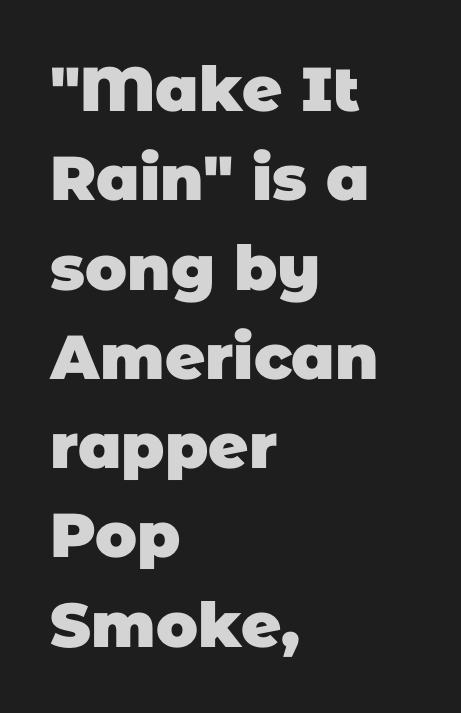
Q: Is the text bold? A: Yes.
Q: Is the typeface a serif or a sans-serif typeface? A: Sans-serif.
Q: Is the text underlined? A: No.
Q: How is the paragraph aligned? A: Left-aligned.
Q: Is the spacing between letters normal or unusually wide? A: Normal.
Q: Is the spacing between lines tight, normal or loose? A: Normal.
Q: Width (condensed, normal, or wide)? A: Normal.
Q: Stroke contrast? A: Low.
Q: x-height? A: Large.
Q: Monospaced? A: No.
